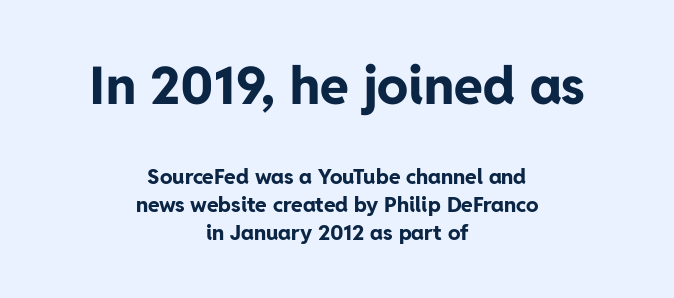
Q: Is the text bold? A: Yes.
Q: Is the text italic (slanted)? A: No, it is upright.
Q: Is the typeface a serif or a sans-serif typeface? A: Sans-serif.
Q: Is the text underlined? A: No.
Q: How is the paragraph aligned? A: Centered.
Q: Is the spacing between letters normal or unusually wide? A: Normal.
Q: Is the spacing between lines tight, normal or loose? A: Normal.
Q: Which block of text is set in a larger size, the first (top) or the second (bottom)? A: The first (top) one.
Q: Width (condensed, normal, or wide)? A: Normal.
Q: Stroke contrast? A: Low.
Q: x-height? A: Medium.
Q: Monospaced? A: No.
